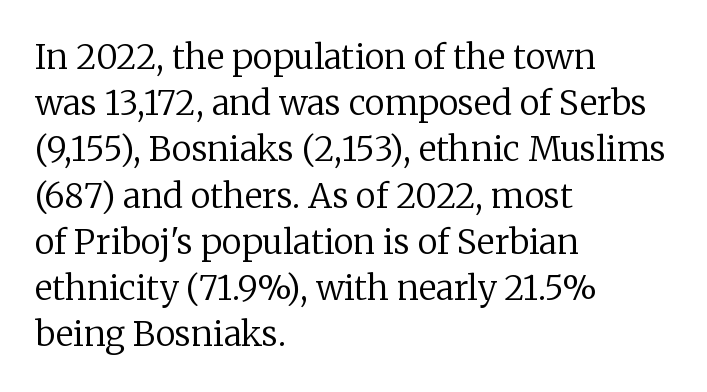
The image shows 34 px regular-weight serif type, upright; set left-aligned, normal line spacing (1.36x), normal letter spacing, not underlined; low stroke contrast and a medium x-height.
